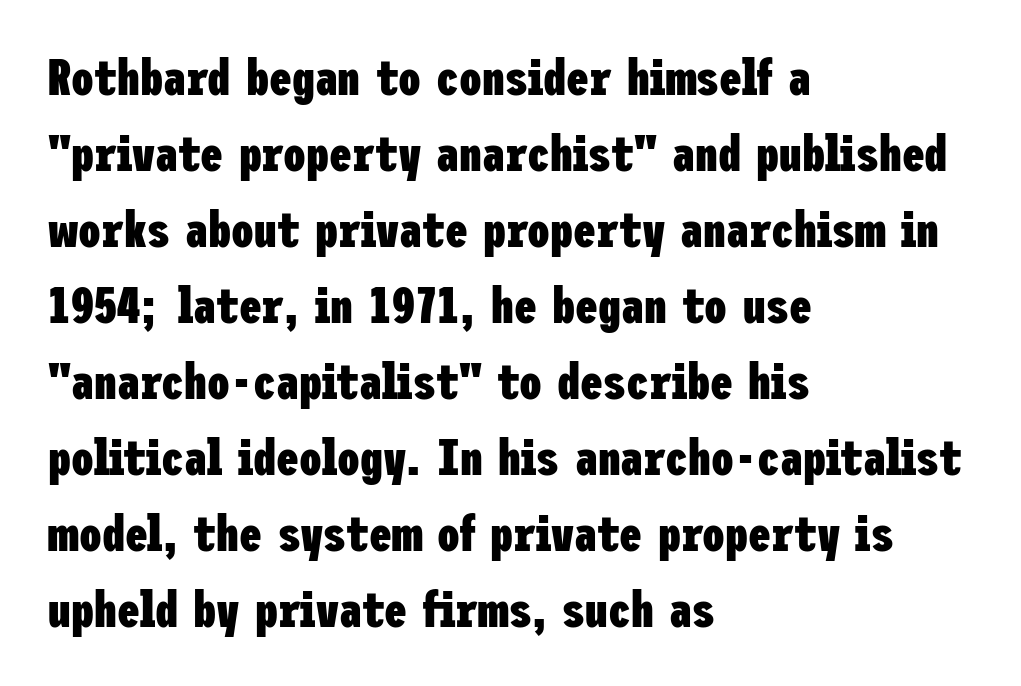
{"serif": "no", "italic": "no", "bold": "yes", "weight": "heavy", "width": "condensed", "stroke_contrast": "low", "x_height": "medium", "underline": "no", "align": "left", "line_spacing": "normal", "line_spacing_ratio": 1.49, "letter_spacing": "normal", "letter_spacing_em": 0.0, "glyph_px": 51}
